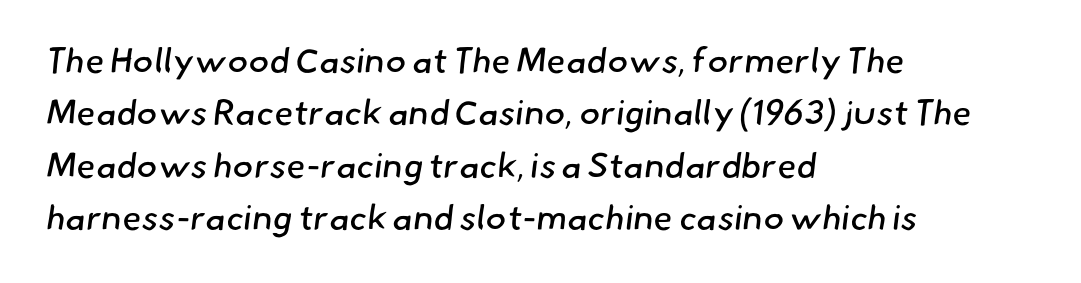
The image shows 35 px regular-weight sans-serif type; set left-aligned, normal line spacing (1.5x), normal letter spacing, not underlined; low stroke contrast and a small x-height.
